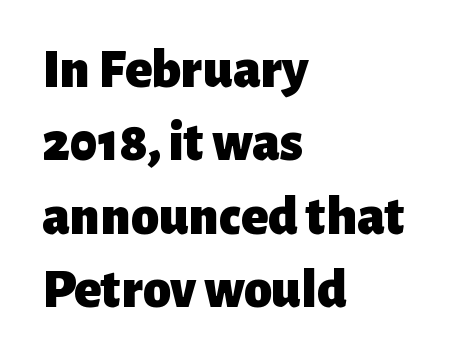
{"serif": "no", "italic": "no", "bold": "yes", "weight": "heavy", "width": "normal", "stroke_contrast": "low", "x_height": "medium", "monospaced": "no", "underline": "no", "align": "left", "line_spacing": "normal", "line_spacing_ratio": 1.31, "letter_spacing": "normal", "letter_spacing_em": 0.0, "glyph_px": 56}
